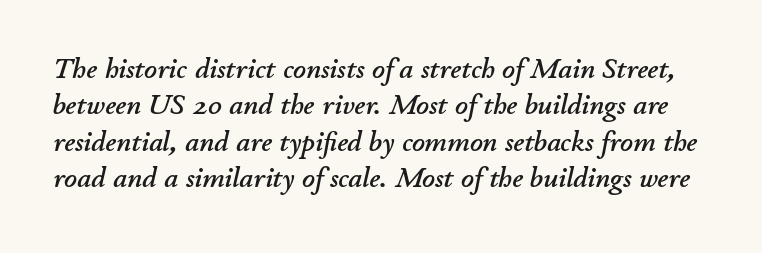
Q: Is the text italic (slanted)? A: Yes, it leans right by about 11 degrees.
Q: Is the text underlined? A: No.
Q: Is the spacing between letters normal or unusually wide? A: Normal.
Q: Is the spacing between lines tight, normal or loose? A: Normal.
Q: Width (condensed, normal, or wide)? A: Normal.
Q: Stroke contrast? A: Low.
Q: x-height? A: Small.
Q: Monospaced? A: No.
